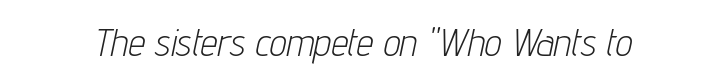
Q: Is the text bold? A: No.
Q: Is the text italic (slanted)? A: Yes, it leans right by about 12 degrees.
Q: Is the text underlined? A: No.
Q: Is the spacing between letters normal or unusually wide? A: Normal.
Q: Width (condensed, normal, or wide)? A: Condensed.
Q: Stroke contrast? A: Low.
Q: x-height? A: Medium.
Q: Monospaced? A: No.
